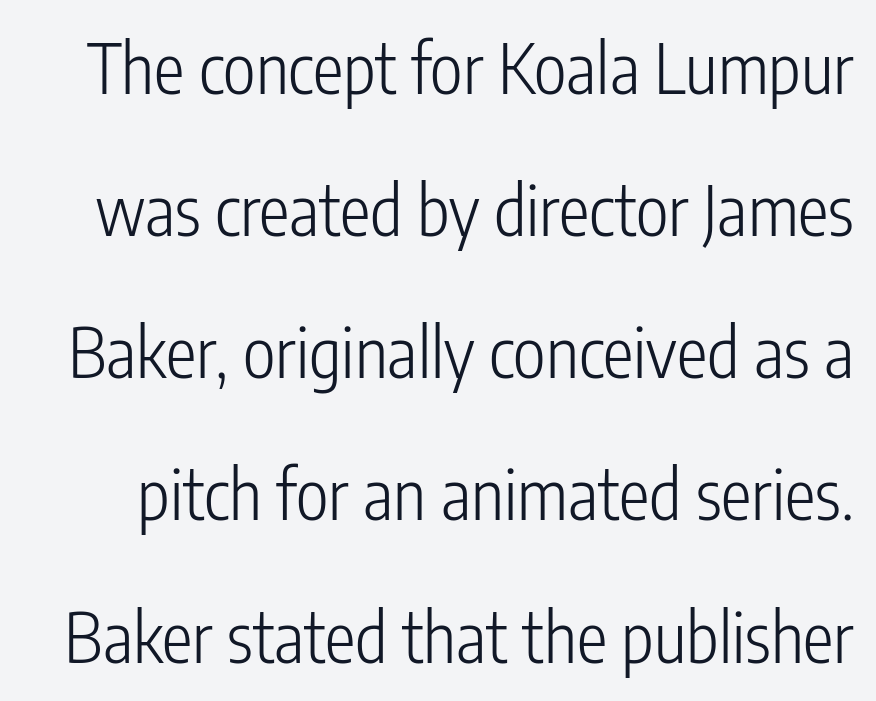
The designer went with a sans here, leaving each stem footless. This reads as an unemphasized weight, regular at the heaviest. Proportional: the letters do not fall into vertical columns. Short note: letters normally spaced.
